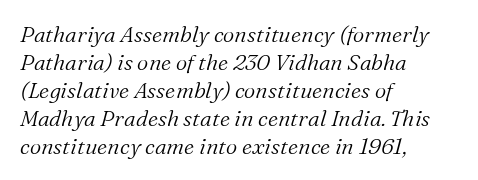
{"italic": "yes", "lean": "right", "slant_degrees": 16, "bold": "no", "underline": "no", "align": "left", "line_spacing": "normal", "line_spacing_ratio": 1.27, "letter_spacing": "normal", "letter_spacing_em": 0.0, "glyph_px": 22}
